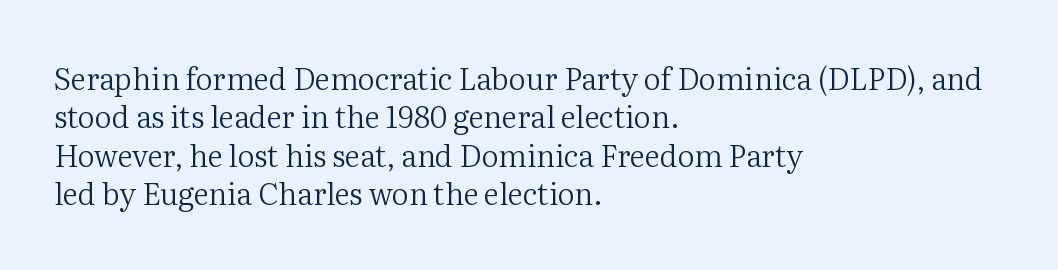
{"serif": "yes", "italic": "no", "bold": "no", "weight": "regular", "width": "normal", "stroke_contrast": "medium", "x_height": "medium", "monospaced": "no", "underline": "no", "align": "left", "line_spacing": "normal", "line_spacing_ratio": 1.28, "letter_spacing": "normal", "letter_spacing_em": 0.0, "glyph_px": 30}
